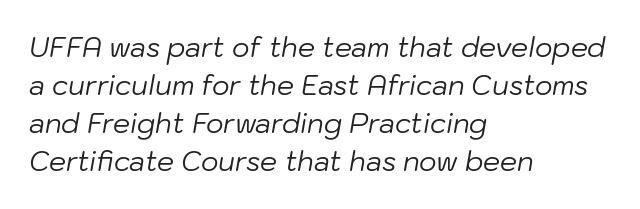
The passage shown is not bold in any degree. Posture: slanted. Regarding leading, the lines here are spaced in the standard way. The passage shown has conventional tracking throughout.
